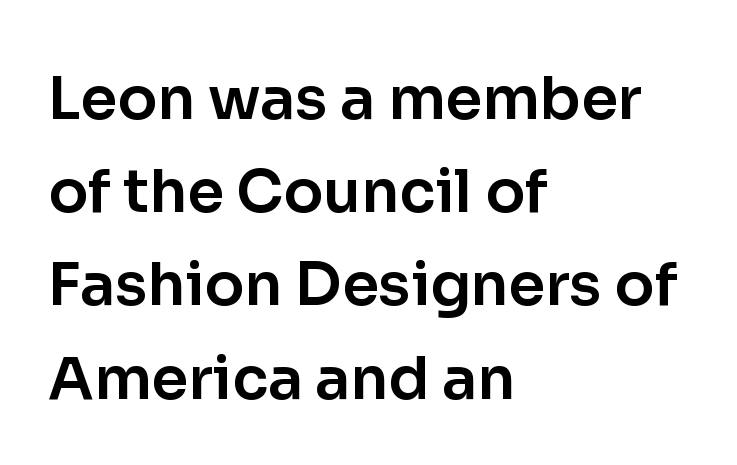
{"serif": "no", "italic": "no", "width": "normal", "stroke_contrast": "low", "x_height": "medium", "monospaced": "no", "underline": "no", "align": "left", "line_spacing": "normal", "line_spacing_ratio": 1.58, "letter_spacing": "normal", "letter_spacing_em": 0.0, "glyph_px": 59}
